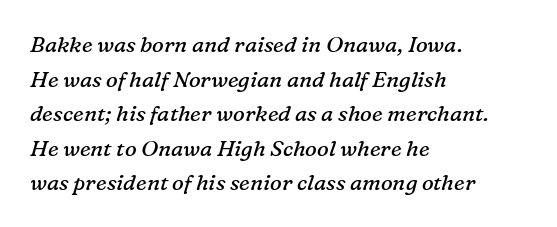
{"italic": "yes", "lean": "right", "slant_degrees": 16, "bold": "no", "underline": "no", "align": "left", "line_spacing": "normal", "line_spacing_ratio": 1.57, "letter_spacing": "normal", "letter_spacing_em": 0.0, "glyph_px": 22}
